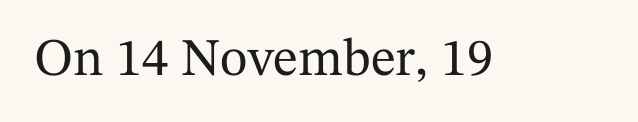
Q: Is the text italic (slanted)? A: No, it is upright.
Q: Is the typeface a serif or a sans-serif typeface? A: Serif.
Q: Is the text underlined? A: No.
Q: Is the spacing between letters normal or unusually wide? A: Normal.
Q: Width (condensed, normal, or wide)? A: Normal.
Q: Stroke contrast? A: Medium.
Q: x-height? A: Medium.
Q: Monospaced? A: No.
